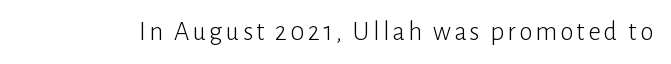
The image shows 27 px text type, upright; set not underlined.
